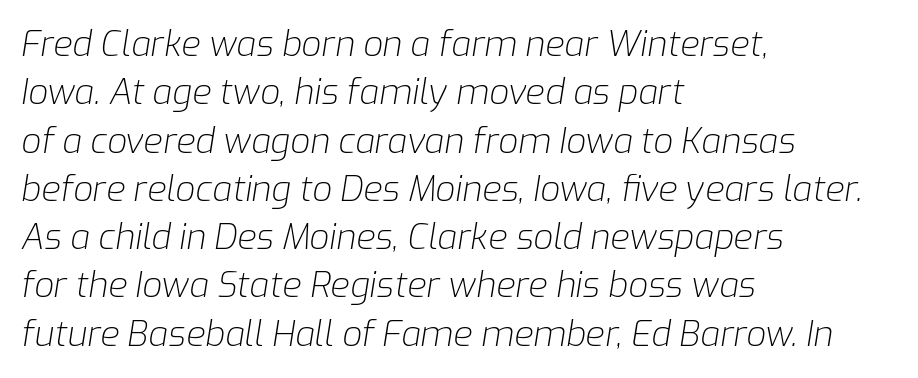
Between one letter and the next there's only the usual sliver of space. Words float on clear page, feet unadorned. Caption: face not bold, strokes unweighted. This sample has the flowing, uneven cadence of proportional lettering.
